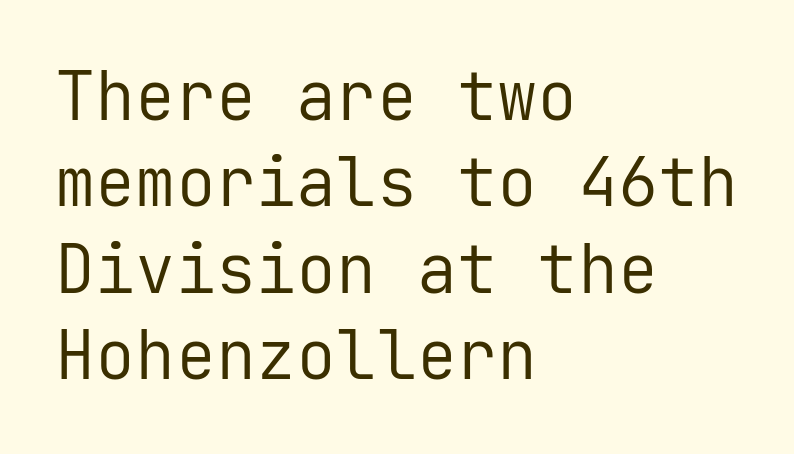
{"serif": "no", "italic": "no", "bold": "no", "weight": "regular", "width": "normal", "stroke_contrast": "low", "x_height": "medium", "monospaced": "yes", "underline": "no", "align": "left", "line_spacing": "normal", "line_spacing_ratio": 1.29, "letter_spacing": "normal", "letter_spacing_em": 0.0, "glyph_px": 67}
